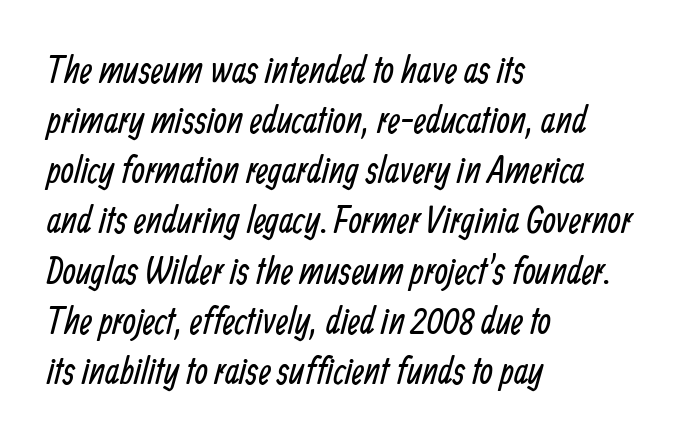
Each stroke keeps to a modest, everyday thickness or less. You can tell from the bare stems that sans-serif type was used. Caption: multi-line text, flush left, ragged right. The passage shown is typed in a proportional face where columns would drift. Has an underline been added? It has not.
